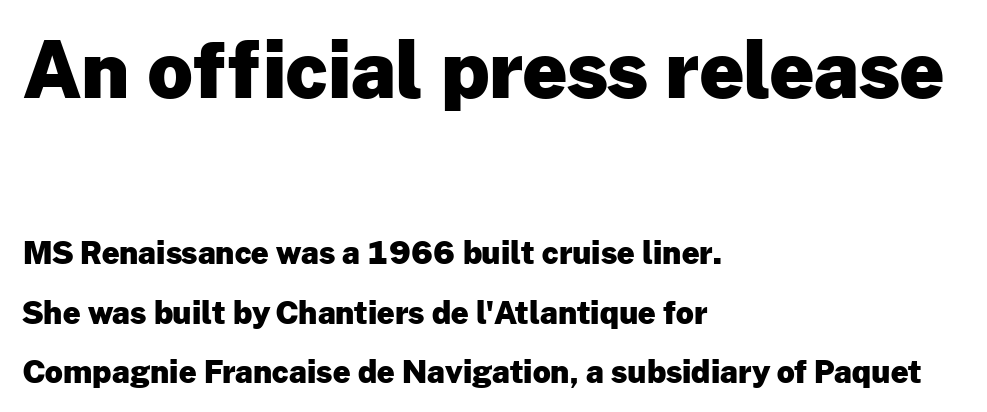
{"serif": "no", "italic": "no", "bold": "yes", "weight": "heavy", "width": "normal", "stroke_contrast": "low", "x_height": "medium", "monospaced": "no", "underline": "no", "align": "left", "line_spacing": "loose", "line_spacing_ratio": 1.91, "letter_spacing": "normal", "letter_spacing_em": 0.0, "larger_block": "first", "size_ratio": 2.52, "glyph_px": 78}
